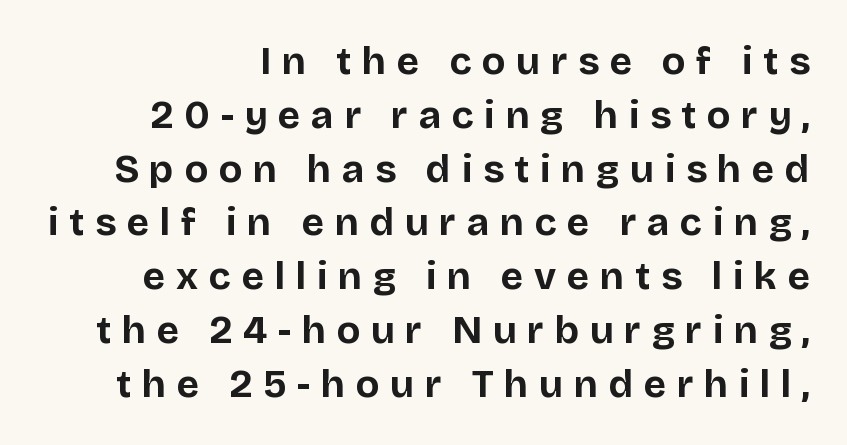
The passage shown is typed in a proportional face where columns would drift. Clear beneath every line of the passage. Regarding serifs, this sample does without them. The sample has been set heavy, in full bold.
